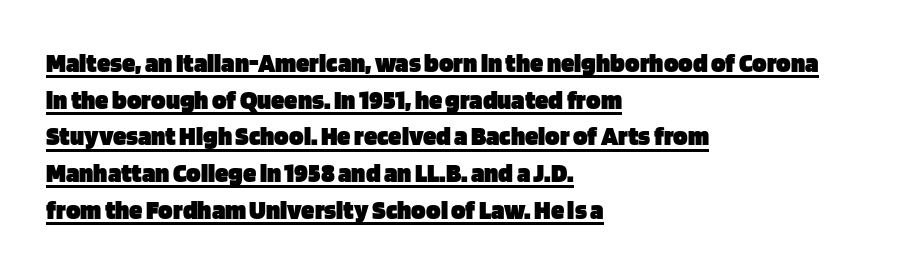
{"italic": "no", "bold": "yes", "underline": "yes", "align": "left", "line_spacing": "normal", "line_spacing_ratio": 1.36, "letter_spacing": "normal", "letter_spacing_em": 0.0, "glyph_px": 27}
